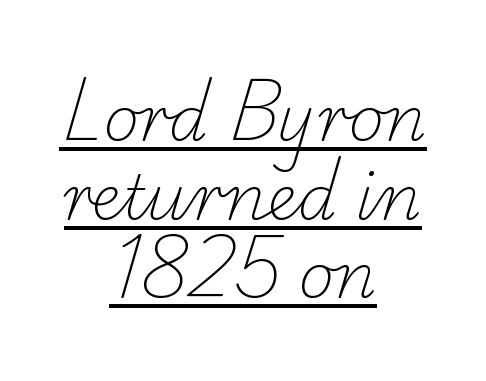
{"serif": "yes", "bold": "no", "weight": "light", "width": "normal", "stroke_contrast": "low", "x_height": "small", "monospaced": "no", "underline": "yes", "align": "center", "line_spacing": "normal", "line_spacing_ratio": 1.27, "letter_spacing": "normal", "letter_spacing_em": 0.0, "glyph_px": 62}
